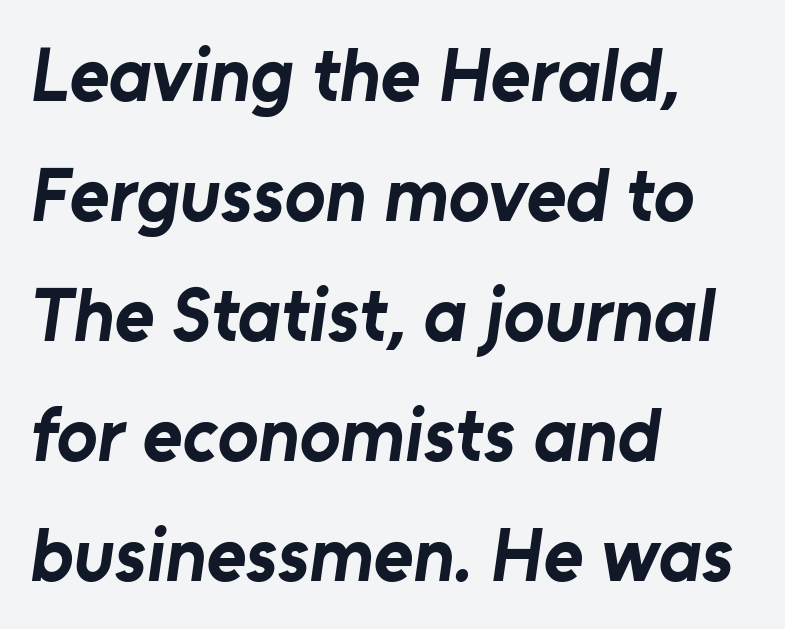
Q: Is the text bold? A: Yes.
Q: Is the typeface a serif or a sans-serif typeface? A: Sans-serif.
Q: Is the text underlined? A: No.
Q: How is the paragraph aligned? A: Left-aligned.
Q: Is the spacing between letters normal or unusually wide? A: Normal.
Q: Is the spacing between lines tight, normal or loose? A: Normal.
Q: Width (condensed, normal, or wide)? A: Normal.
Q: Stroke contrast? A: Low.
Q: x-height? A: Medium.
Q: Monospaced? A: No.
